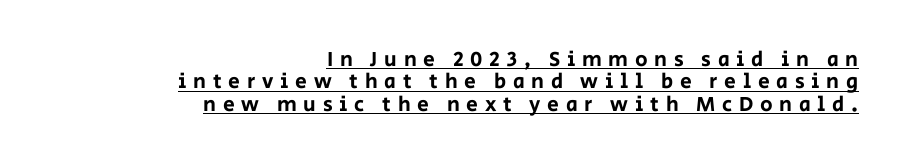
The text block is weighted toward the right margin, trailing off unevenly leftward. Baseline-to-baseline distance is barely more than the letter height. Like a heading marked for emphasis, these lines bear an underscore. Every stem runs plumb, perpendicular to the baseline. The horizontal fit of the characters is loose and conspicuously gappy.
